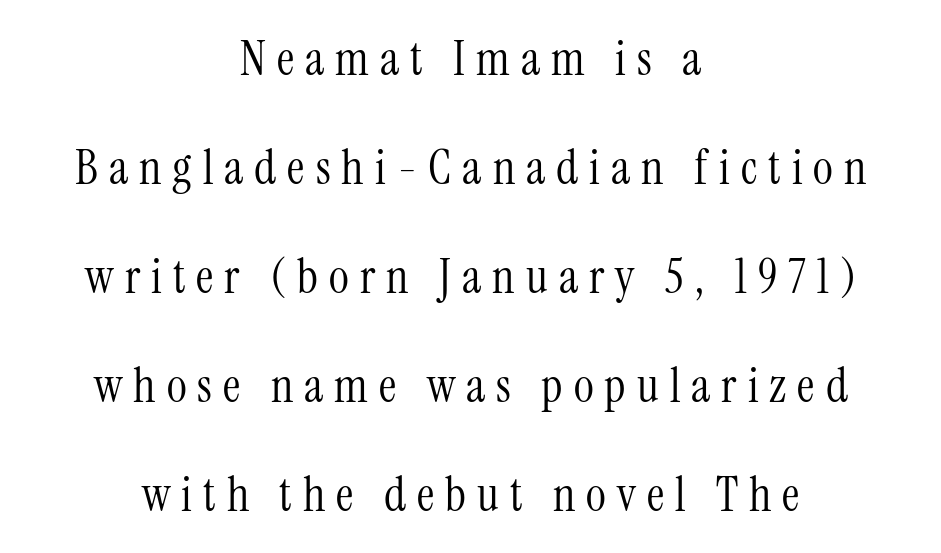
Q: Is the text bold? A: No.
Q: Is the text italic (slanted)? A: No, it is upright.
Q: Is the typeface a serif or a sans-serif typeface? A: Serif.
Q: Is the text underlined? A: No.
Q: How is the paragraph aligned? A: Centered.
Q: Is the spacing between letters normal or unusually wide? A: Unusually wide.
Q: Is the spacing between lines tight, normal or loose? A: Loose.
Q: Width (condensed, normal, or wide)? A: Condensed.
Q: Stroke contrast? A: Medium.
Q: x-height? A: Medium.
Q: Monospaced? A: No.
